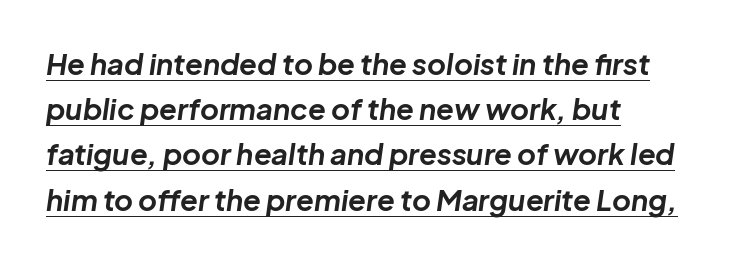
The image shows 29 px bold type, italic (leaning right); set left-aligned, normal line spacing (1.56x), normal letter spacing, underlined; low stroke contrast and a medium x-height.
